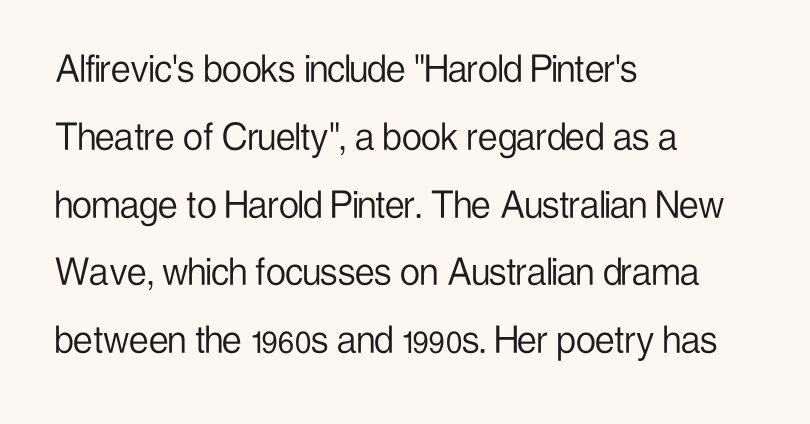
The tracking reads as untouched default to a designer's eye. Is this a sans? Yes — the strokes have no serifs. Summary of vertical rhythm: regular, with standard interline spacing. Any mark beneath the type? The region is blank. Proportional: the letters do not fall into vertical columns.
